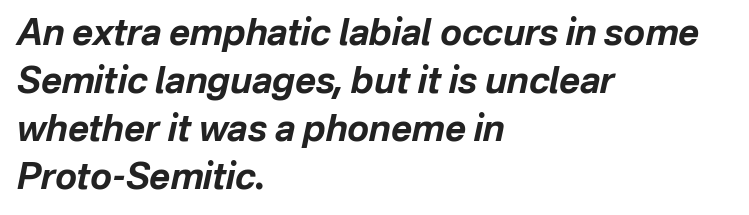
{"italic": "yes", "lean": "right", "slant_degrees": 12, "bold": "yes", "weight": "bold", "width": "normal", "stroke_contrast": "low", "x_height": "medium", "monospaced": "no", "underline": "no", "align": "left", "line_spacing": "normal", "line_spacing_ratio": 1.33, "letter_spacing": "normal", "letter_spacing_em": 0.0, "glyph_px": 36}
